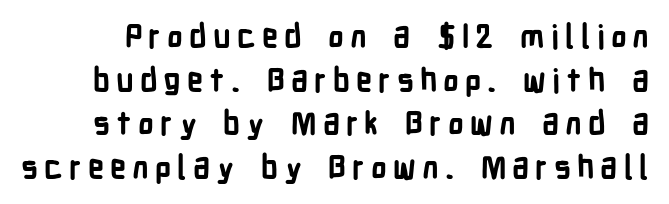
{"serif": "no", "italic": "no", "bold": "yes", "weight": "bold", "width": "condensed", "stroke_contrast": "low", "x_height": "medium", "monospaced": "no", "underline": "no", "line_spacing": "normal", "line_spacing_ratio": 1.36, "glyph_px": 32}
